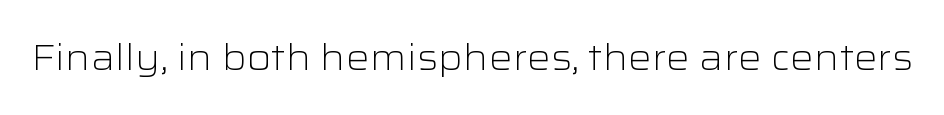
A quiet, ordinary-to-light weight characterises the typeface. The face used here is rendered with its standard letterfit. Each letter's strokes conclude bluntly, with no projecting serifs. The axis of the letterforms is exactly vertical. Proportional: the letters do not fall into vertical columns.
